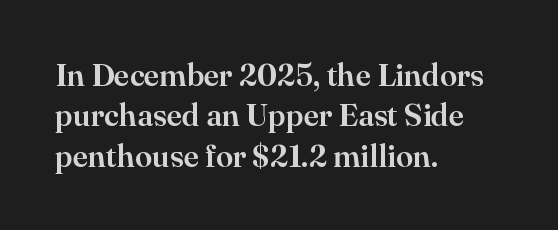
To sum up the face: it has serifs. Reading down the block, your eye returns to a fixed left position each line. Designer's note — italics off, roman on. The rendering uses natural spacing where letterforms have individual widths. Glance below the letters and you will spot only blank space. The passage shown has conventional tracking throughout.
